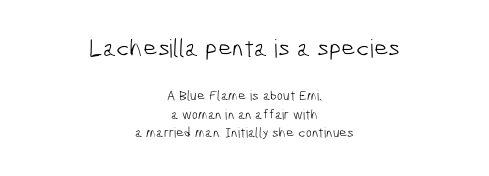
The image shows 25 px text type; set centered, normal line spacing (1.3x), normal letter spacing, not underlined; the first (top) block is 1.79x larger.
